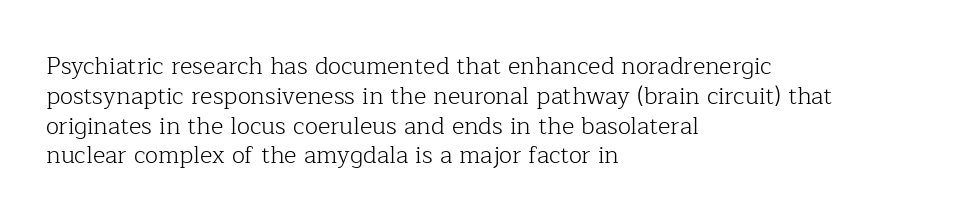
The image shows 24 px text type, upright; set left-aligned, line spacing 1.24x, normal letter spacing, not underlined.
